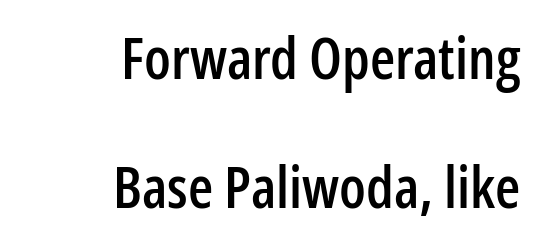
The image shows 58 px condensed sans-serif type, upright; set right-aligned, loose line spacing (2.22x), normal letter spacing, not underlined; low stroke contrast and a medium x-height.
